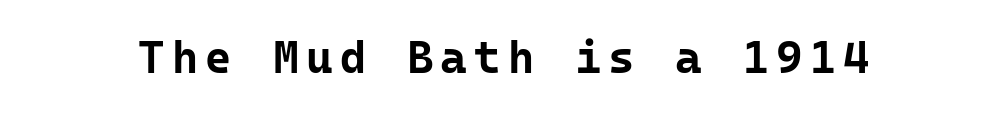
Honestly, there is no underline to notice here at all. Serif or sans? Sans — the stroke terminals are bare. Notice how thick the strokes are: this is what a full bold looks like. This sample has the even, mechanical cadence of fixed-width lettering.
